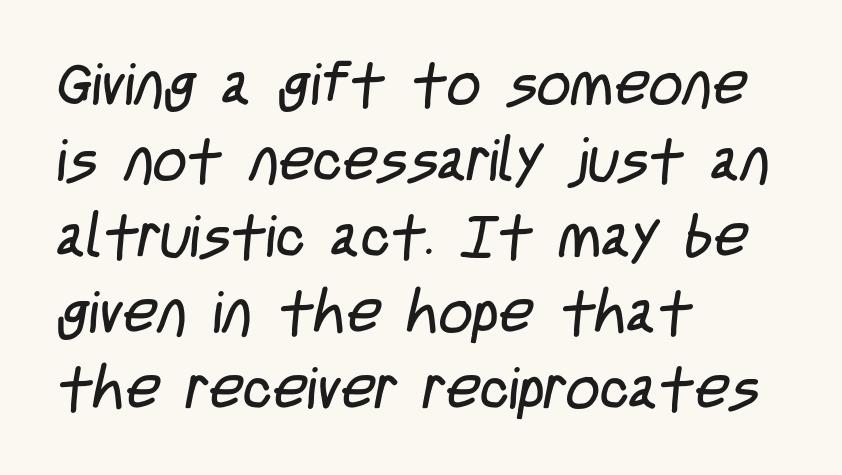
Q: Is the text bold? A: No.
Q: Is the typeface a serif or a sans-serif typeface? A: Sans-serif.
Q: Is the text underlined? A: No.
Q: How is the paragraph aligned? A: Left-aligned.
Q: Is the spacing between letters normal or unusually wide? A: Normal.
Q: Is the spacing between lines tight, normal or loose? A: Normal.
Q: Width (condensed, normal, or wide)? A: Condensed.
Q: Stroke contrast? A: Low.
Q: x-height? A: Large.
Q: Monospaced? A: No.
